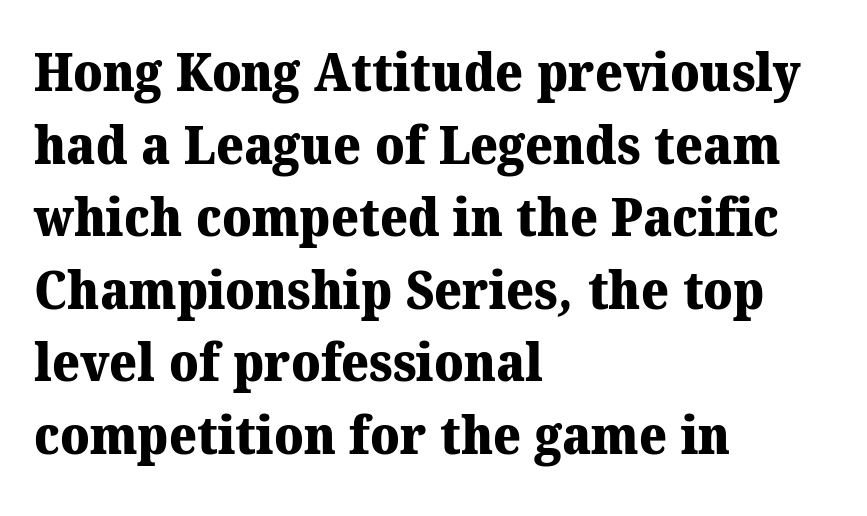
{"serif": "yes", "bold": "yes", "weight": "heavy", "width": "normal", "stroke_contrast": "medium", "x_height": "medium", "monospaced": "no", "underline": "no", "align": "left", "line_spacing": "normal", "line_spacing_ratio": 1.37, "letter_spacing": "normal", "letter_spacing_em": 0.0, "glyph_px": 53}
